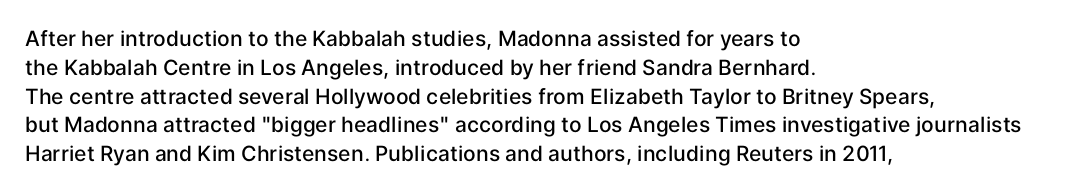
Q: Is the text bold? A: Semi-bold.
Q: Is the text italic (slanted)? A: No, it is upright.
Q: Is the text underlined? A: No.
Q: How is the paragraph aligned? A: Left-aligned.
Q: Is the spacing between letters normal or unusually wide? A: Normal.
Q: Is the spacing between lines tight, normal or loose? A: Normal.
